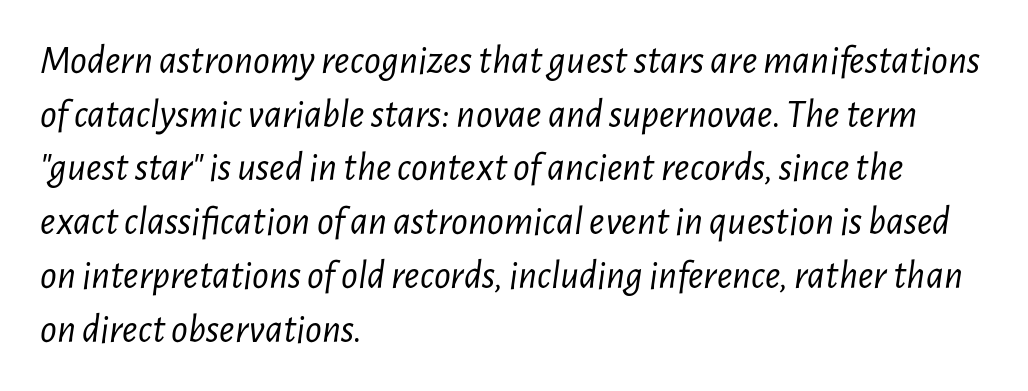
The image shows 41 px light, condensed type, italic (leaning right); set left-aligned, normal line spacing (1.31x), normal letter spacing, not underlined; low stroke contrast and a medium x-height.
